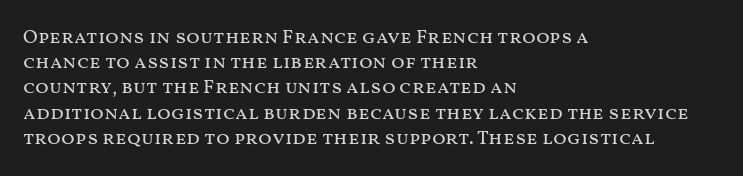
The image shows 20 px text type, upright; set left-aligned, normal line spacing (1.26x), normal letter spacing, not underlined.
